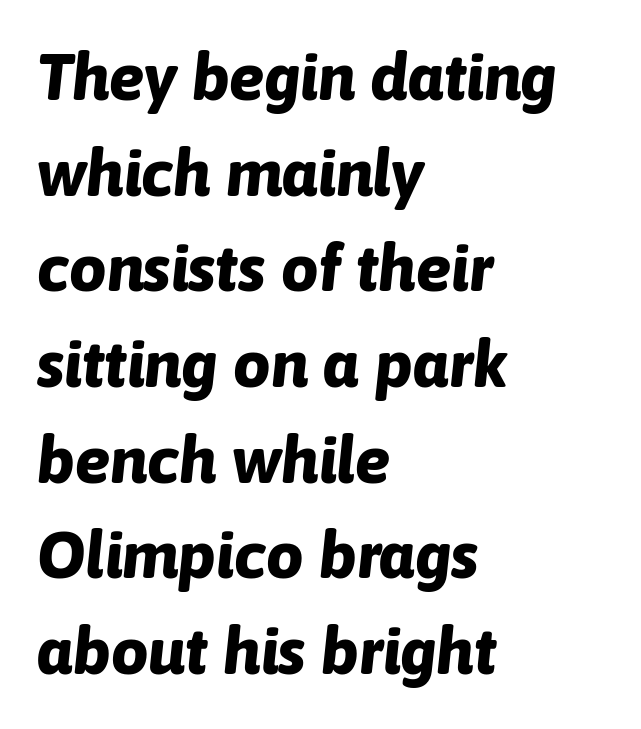
Q: Is the text bold? A: Yes.
Q: Is the text italic (slanted)? A: Yes, it leans right by about 6 degrees.
Q: Is the text underlined? A: No.
Q: How is the paragraph aligned? A: Left-aligned.
Q: Is the spacing between letters normal or unusually wide? A: Normal.
Q: Is the spacing between lines tight, normal or loose? A: Normal.
Q: Width (condensed, normal, or wide)? A: Normal.
Q: Stroke contrast? A: Low.
Q: x-height? A: Medium.
Q: Monospaced? A: No.
